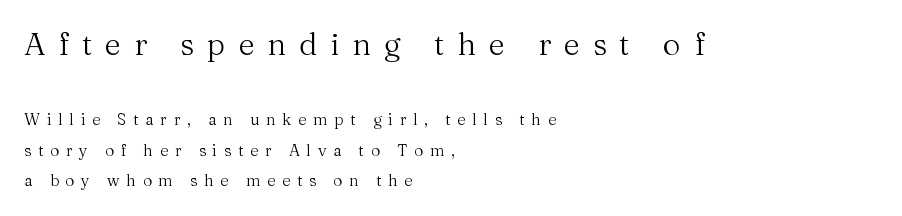
{"serif": "yes", "italic": "no", "bold": "no", "weight": "regular", "width": "normal", "stroke_contrast": "medium", "x_height": "medium", "monospaced": "no", "underline": "no", "align": "left", "line_spacing": "loose", "line_spacing_ratio": 1.93, "letter_spacing": "wide", "letter_spacing_em": 0.42, "larger_block": "first", "size_ratio": 1.94, "glyph_px": 31}
